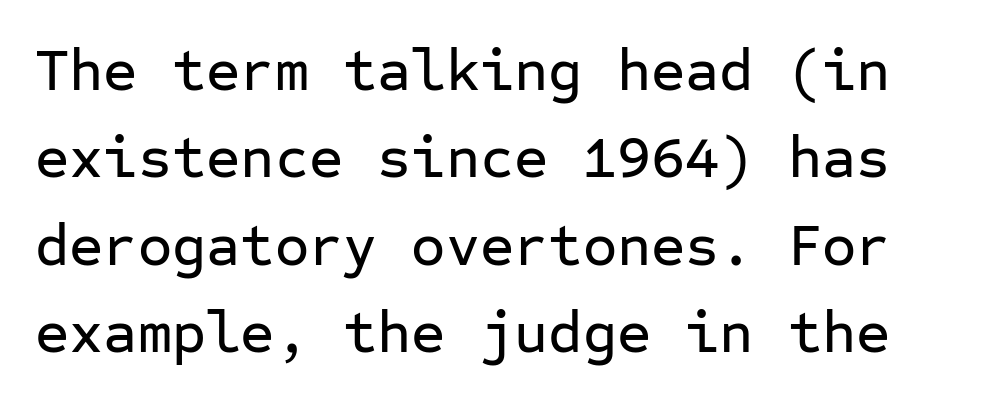
The image shows 59 px sans-serif type, upright, monospaced; set normal line spacing (1.48x), normal letter spacing, not underlined; low stroke contrast and a medium x-height.
